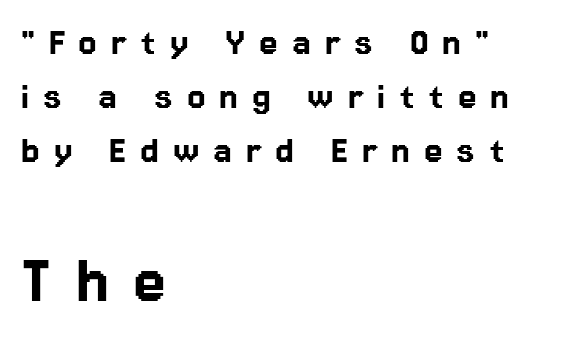
The setting favours the left margin, as ordinary paragraphs usually do. The passage shown is not underscored anywhere. Caption: upper text group reduced, lower text group enlarged. Look at the bottom of the vertical strokes: they stop flat, with no serifs. The rendering inserts visible extra space after every character.
